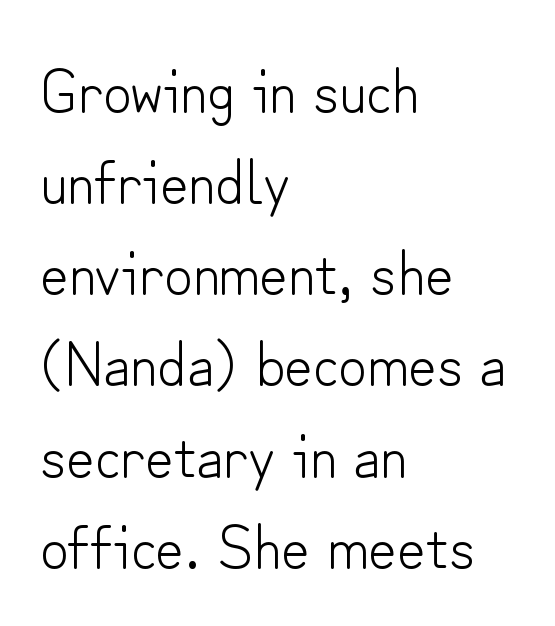
These lines keep a tight, regular rhythm from letter to letter. Regular leading. Lines of text with bare space underneath. A sans-serif font was chosen for this passage.
